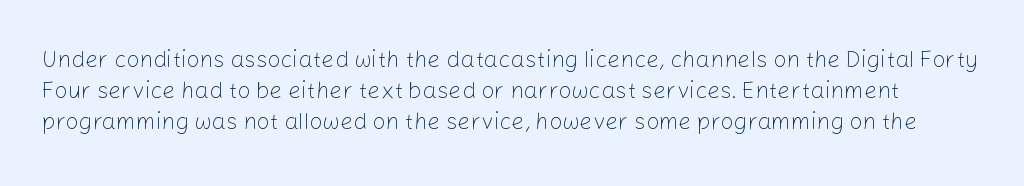
The image shows 23 px text type, upright; set normal line spacing (1.35x), normal letter spacing, not underlined.
